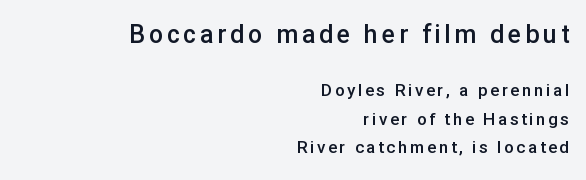
Q: Is the text bold? A: Semi-bold.
Q: Is the text italic (slanted)? A: No, it is upright.
Q: Is the text underlined? A: No.
Q: How is the paragraph aligned? A: Right-aligned.
Q: Is the spacing between lines tight, normal or loose? A: Normal.
Q: Which block of text is set in a larger size, the first (top) or the second (bottom)? A: The first (top) one.
